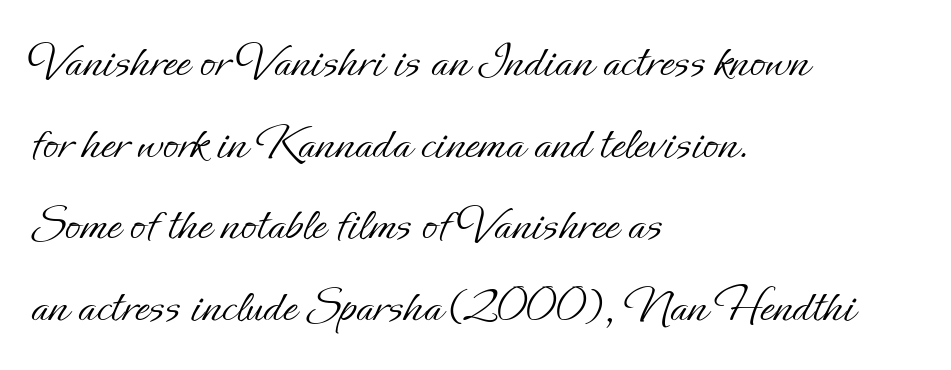
Q: Is the text bold? A: No.
Q: Is the text italic (slanted)? A: Yes.
Q: Is the text underlined? A: No.
Q: How is the paragraph aligned? A: Left-aligned.
Q: Is the spacing between letters normal or unusually wide? A: Normal.
Q: Is the spacing between lines tight, normal or loose? A: Normal.
Q: Width (condensed, normal, or wide)? A: Normal.
Q: Stroke contrast? A: Low.
Q: x-height? A: Small.
Q: Monospaced? A: No.
